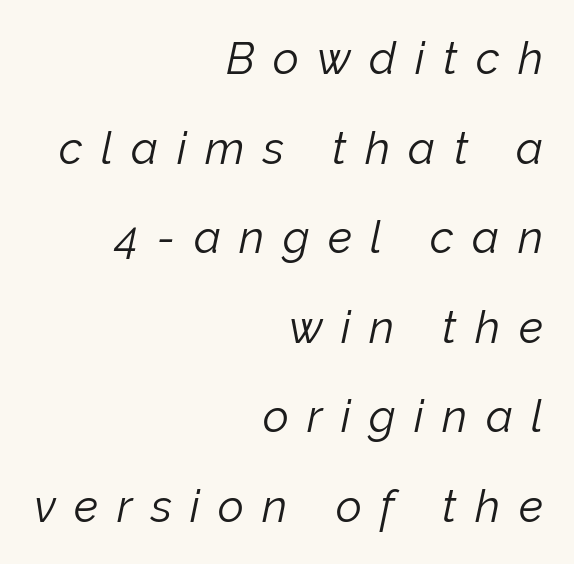
Q: Is the text bold? A: No.
Q: Is the text italic (slanted)? A: Yes, it leans right by about 12 degrees.
Q: Is the text underlined? A: No.
Q: How is the paragraph aligned? A: Right-aligned.
Q: Is the spacing between letters normal or unusually wide? A: Unusually wide.
Q: Is the spacing between lines tight, normal or loose? A: Loose.
Q: Width (condensed, normal, or wide)? A: Normal.
Q: Stroke contrast? A: Low.
Q: x-height? A: Medium.
Q: Monospaced? A: No.
